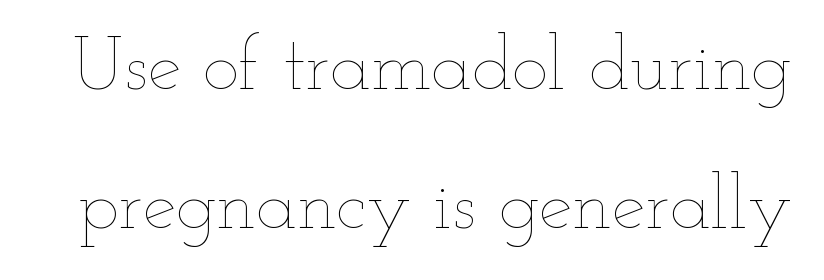
The specimen omits any rule beneath the text block's lines. Unbolded letterforms with no extra heft. Words appear dense and cohesive because spacing is normal. The type sits square on the baseline with zero lean. Here the designer chose a conventional face with non-uniform glyph widths.
